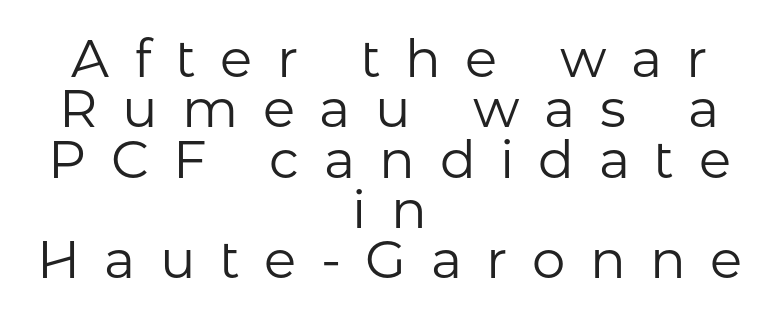
{"serif": "no", "italic": "no", "bold": "no", "weight": "regular", "width": "normal", "stroke_contrast": "low", "x_height": "medium", "monospaced": "no", "underline": "no", "align": "center", "line_spacing": "tight", "line_spacing_ratio": 0.95, "letter_spacing": "wide", "letter_spacing_em": 0.46, "glyph_px": 53}
